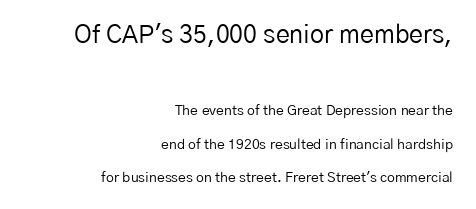
The image shows 25 px text type, upright; set right-aligned, loose line spacing (2.4x), normal letter spacing, not underlined; the first (top) block is 1.79x larger.
